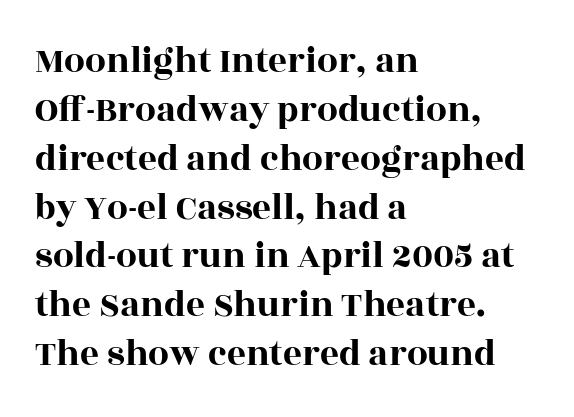
{"serif": "yes", "italic": "no", "width": "wide", "x_height": "large", "monospaced": "no", "underline": "no", "align": "left", "line_spacing": "normal", "line_spacing_ratio": 1.32, "letter_spacing": "normal", "letter_spacing_em": 0.0, "glyph_px": 37}
